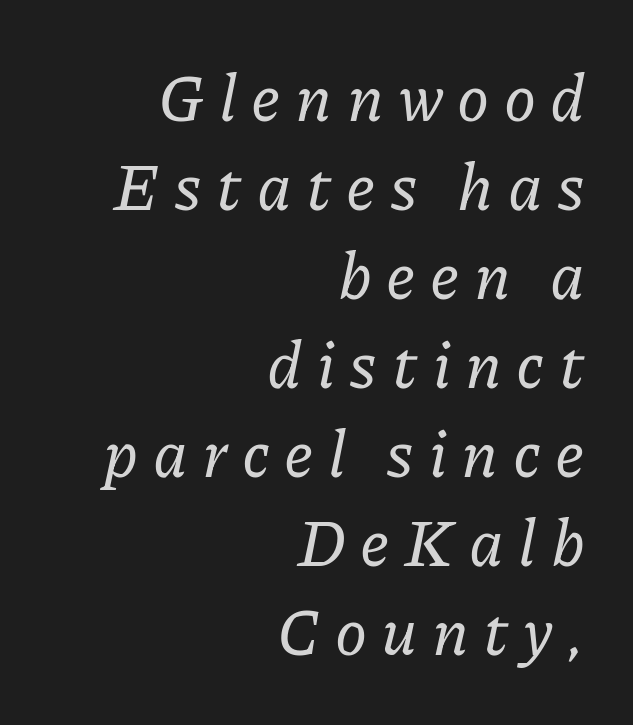
{"serif": "yes", "italic": "yes", "lean": "right", "slant_degrees": 11, "width": "normal", "stroke_contrast": "low", "x_height": "medium", "monospaced": "no", "underline": "no", "align": "right", "line_spacing": "normal", "line_spacing_ratio": 1.37, "letter_spacing": "wide", "letter_spacing_em": 0.22, "glyph_px": 65}
